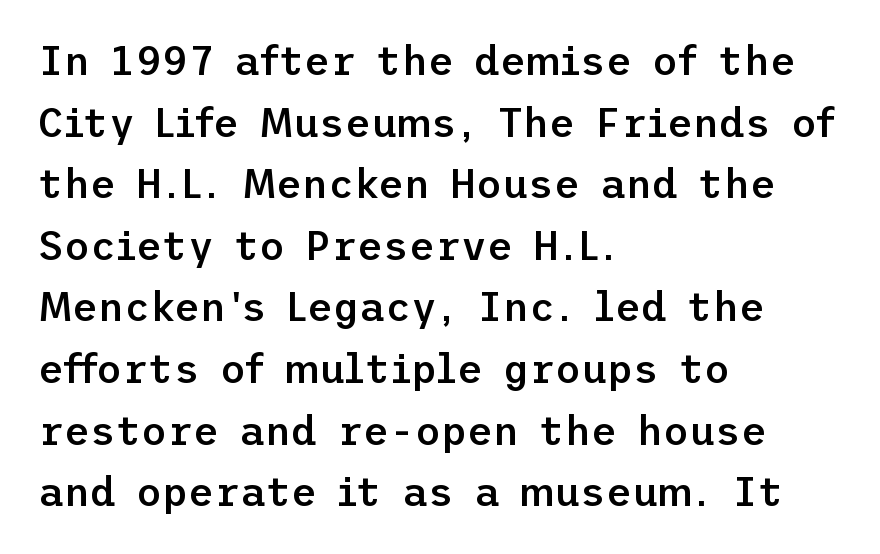
{"serif": "no", "italic": "no", "bold": "semi", "weight": "semibold", "width": "normal", "stroke_contrast": "low", "x_height": "medium", "underline": "no", "align": "left", "line_spacing": "normal", "line_spacing_ratio": 1.54, "letter_spacing": "normal", "letter_spacing_em": 0.0, "glyph_px": 40}
